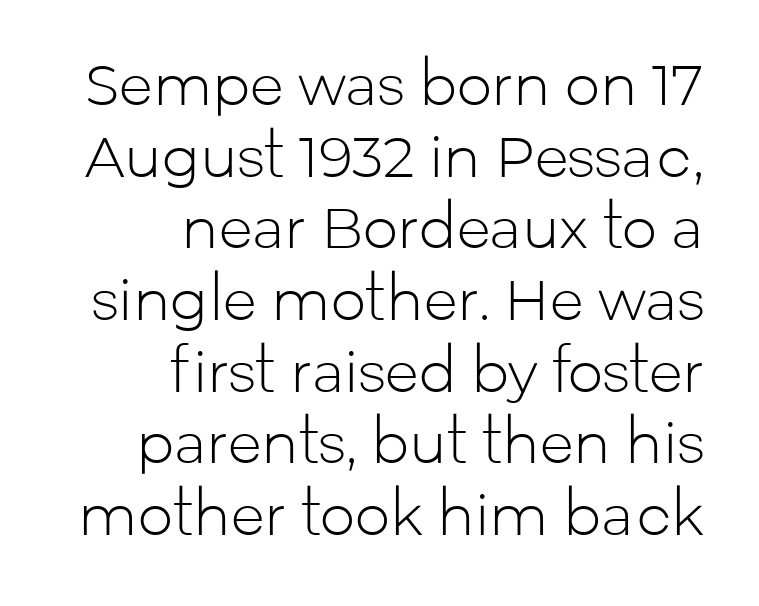
{"serif": "no", "italic": "no", "bold": "no", "weight": "light", "width": "normal", "stroke_contrast": "low", "x_height": "medium", "monospaced": "no", "underline": "no", "align": "right", "line_spacing": "normal", "line_spacing_ratio": 1.28, "letter_spacing": "normal", "letter_spacing_em": 0.0, "glyph_px": 56}
